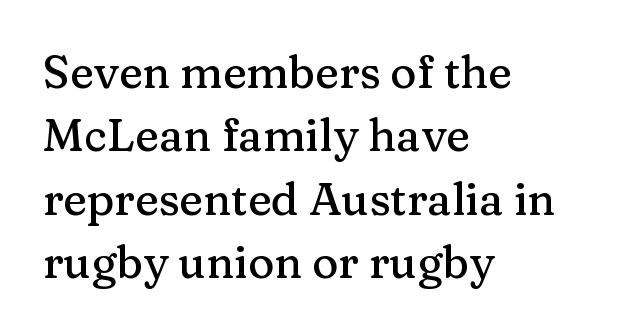
{"serif": "yes", "italic": "no", "width": "normal", "stroke_contrast": "medium", "x_height": "medium", "monospaced": "no", "underline": "no", "align": "left", "line_spacing": "normal", "line_spacing_ratio": 1.41, "letter_spacing": "normal", "letter_spacing_em": 0.0, "glyph_px": 45}
